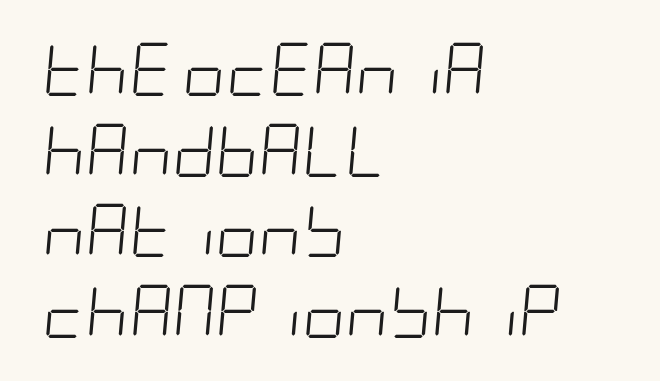
Compared with ordinary roman type, these characters are visibly tilted. If you measured baseline to baseline, you'd find a middling distance. The letterforms sit at book weight or below. The paragraph has a hard left edge and a soft right edge.
